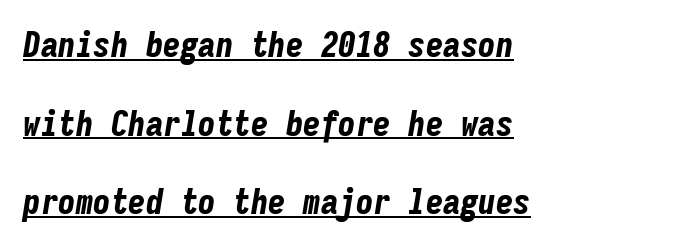
Q: Is the text bold? A: Yes.
Q: Is the text italic (slanted)? A: Yes, it leans right by about 9 degrees.
Q: Is the text underlined? A: Yes.
Q: How is the paragraph aligned? A: Left-aligned.
Q: Is the spacing between letters normal or unusually wide? A: Normal.
Q: Is the spacing between lines tight, normal or loose? A: Loose.
Q: Width (condensed, normal, or wide)? A: Condensed.
Q: Stroke contrast? A: Low.
Q: x-height? A: Medium.
Q: Monospaced? A: Yes.
